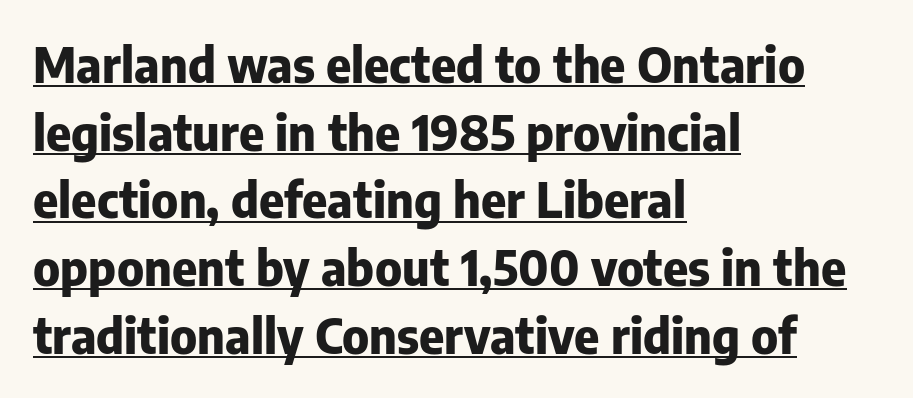
This rendering leaves character spacing at its baseline value. If you drew a line through each stem, it would be perfectly vertical. All the whitespace from short lines collects on the right. Every letter is thick-stroked: bold, no question. The face used here is proportionally spaced, like ordinary book or web type.
